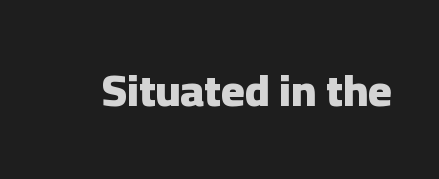
{"serif": "no", "italic": "no", "bold": "yes", "weight": "heavy", "width": "normal", "stroke_contrast": "low", "x_height": "medium", "monospaced": "no", "underline": "no", "letter_spacing": "normal", "letter_spacing_em": 0.0, "glyph_px": 45}
